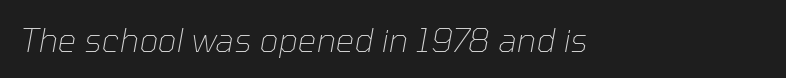
The image shows 33 px thin type, italic (leaning right); set normal letter spacing, not underlined; low stroke contrast and a medium x-height.
